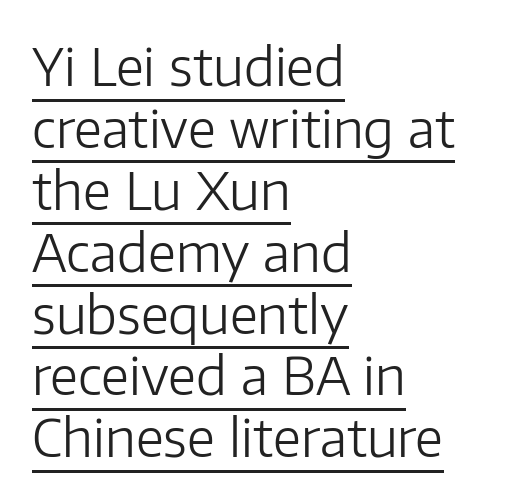
A student would call this left alignment; a typographer would say flush left, rag right. Heft: none added — not bold. Unlike a traditional serif, this face leaves its strokes unadorned. Each line of the rendering has a horizontal stroke beneath the glyphs. This sample has the flowing, uneven cadence of proportional lettering. Characters follow at the spacing the type designer built in.
